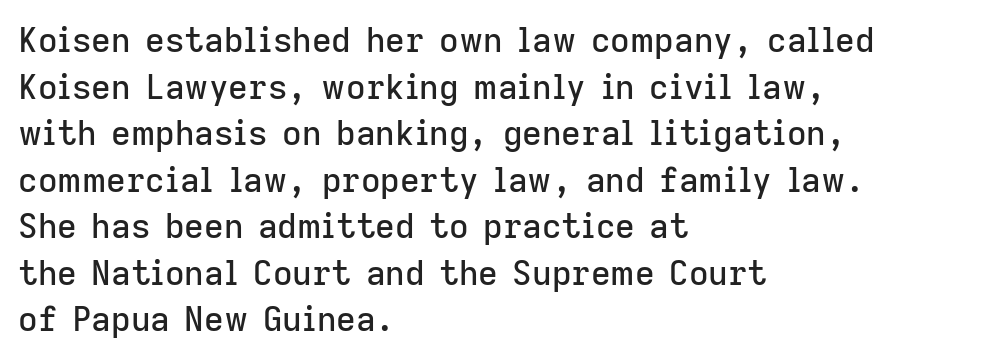
Horizontal alignment here is leftward, the default for most running prose. Interline gaps are of average width in this sample. Italic: no, the glyphs are upright roman. The typeface chosen for these lines omits serifs. Here the designer chose a conventional face with non-uniform glyph widths.
